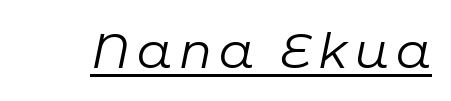
The image shows 49 px regular-weight type, italic (leaning right); set underlined; low stroke contrast and a medium x-height.
